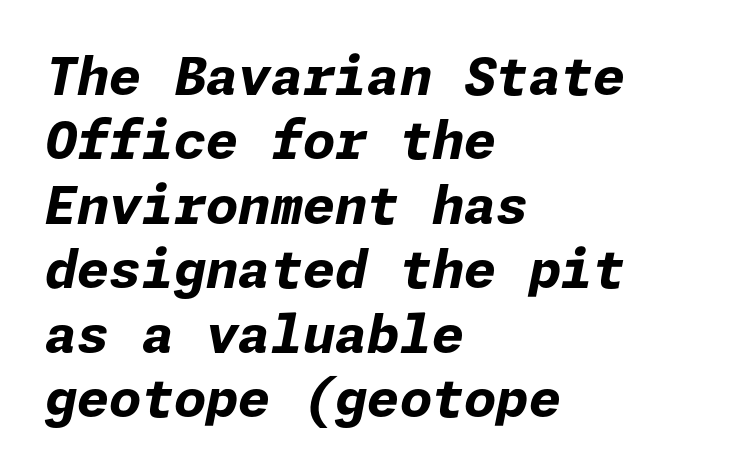
Q: Is the text bold? A: Yes.
Q: Is the text italic (slanted)? A: Yes, it leans right by about 11 degrees.
Q: Is the text underlined? A: No.
Q: How is the paragraph aligned? A: Left-aligned.
Q: Is the spacing between letters normal or unusually wide? A: Normal.
Q: Width (condensed, normal, or wide)? A: Normal.
Q: Stroke contrast? A: Low.
Q: x-height? A: Medium.
